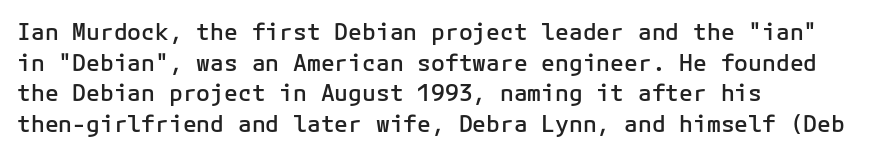
Is there any slant? The stems are plumb. The leading is moderate, giving the passage an even texture. A bit beefed up — I'd call it semibold rather than bold. No word sits above an underline. Characters follow at the spacing the type designer built in. Compared with a centered layout, this one pins lines to the left instead.
